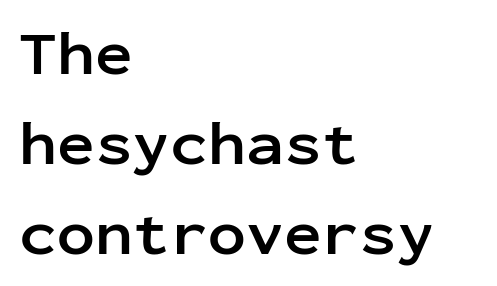
Q: Is the text bold? A: Yes.
Q: Is the text italic (slanted)? A: No, it is upright.
Q: Is the typeface a serif or a sans-serif typeface? A: Sans-serif.
Q: Is the text underlined? A: No.
Q: How is the paragraph aligned? A: Left-aligned.
Q: Is the spacing between letters normal or unusually wide? A: Normal.
Q: Is the spacing between lines tight, normal or loose? A: Normal.
Q: Width (condensed, normal, or wide)? A: Normal.
Q: Stroke contrast? A: Low.
Q: x-height? A: Medium.
Q: Monospaced? A: Yes.
